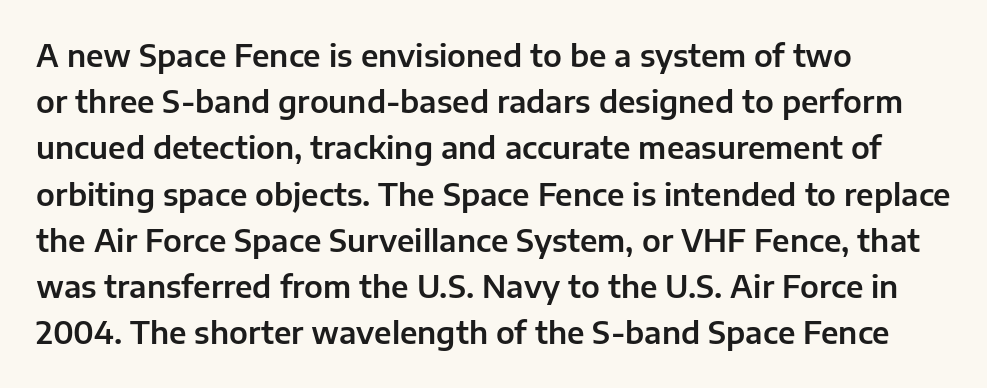
The designer left line spacing at the default. A sans-serif font was chosen for this passage. The lettering stays uniformly vertical, giving the passage a roman look. Type without underlining. Visually the block forms a straight wall on the left and a jagged coastline on the right.
